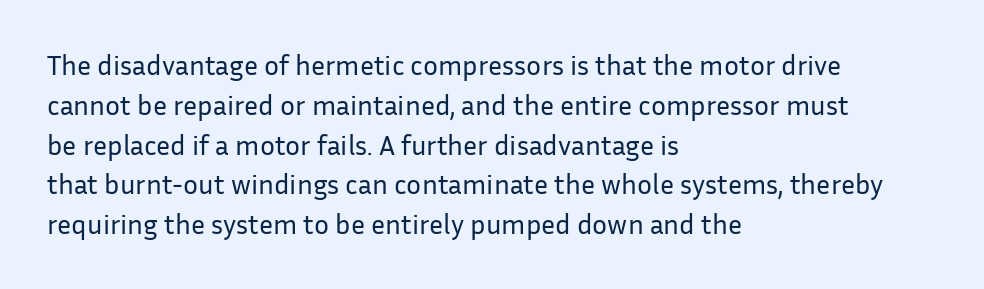
{"serif": "no", "italic": "no", "bold": "no", "weight": "regular", "width": "normal", "stroke_contrast": "low", "x_height": "medium", "monospaced": "no", "underline": "no", "align": "left", "line_spacing": "normal", "line_spacing_ratio": 1.42, "letter_spacing": "normal", "letter_spacing_em": 0.0, "glyph_px": 28}
